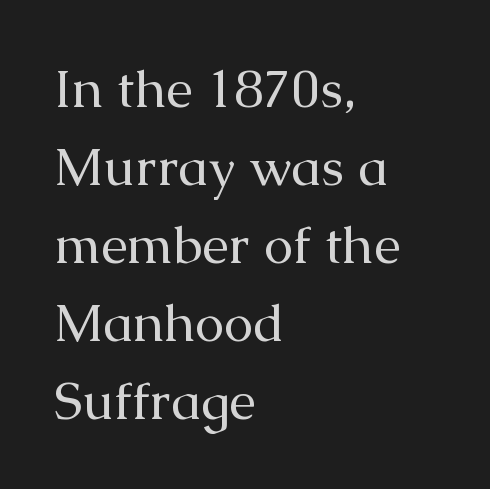
{"serif": "yes", "italic": "no", "bold": "no", "weight": "regular", "width": "normal", "stroke_contrast": "medium", "x_height": "medium", "monospaced": "no", "underline": "no", "align": "left", "line_spacing": "normal", "line_spacing_ratio": 1.47, "letter_spacing": "normal", "letter_spacing_em": 0.0, "glyph_px": 53}
